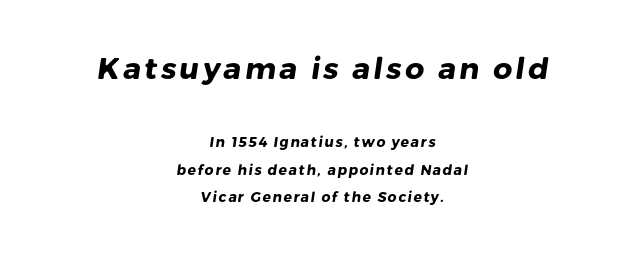
Baseline-to-baseline distance is far greater than the letter height. Pretty heavy lettering here — definitely bold. Here the designer chose a conventional face with non-uniform glyph widths. The passage shown is typeset with a sans-serif family.
